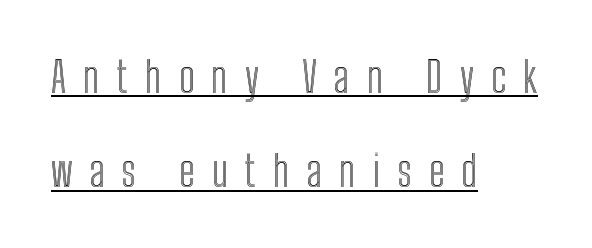
Q: Is the text italic (slanted)? A: No, it is upright.
Q: Is the text underlined? A: Yes.
Q: How is the paragraph aligned? A: Left-aligned.
Q: Is the spacing between letters normal or unusually wide? A: Unusually wide.
Q: Is the spacing between lines tight, normal or loose? A: Loose.
Q: Width (condensed, normal, or wide)? A: Condensed.
Q: x-height? A: Medium.
Q: Monospaced? A: No.
